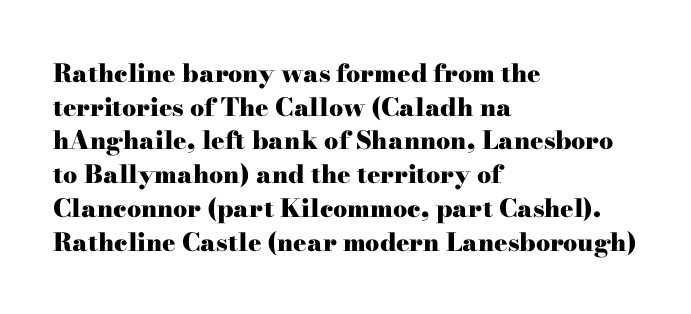
Q: Is the text bold? A: Yes.
Q: Is the text italic (slanted)? A: No, it is upright.
Q: Is the text underlined? A: No.
Q: How is the paragraph aligned? A: Left-aligned.
Q: Is the spacing between letters normal or unusually wide? A: Normal.
Q: Is the spacing between lines tight, normal or loose? A: Normal.
